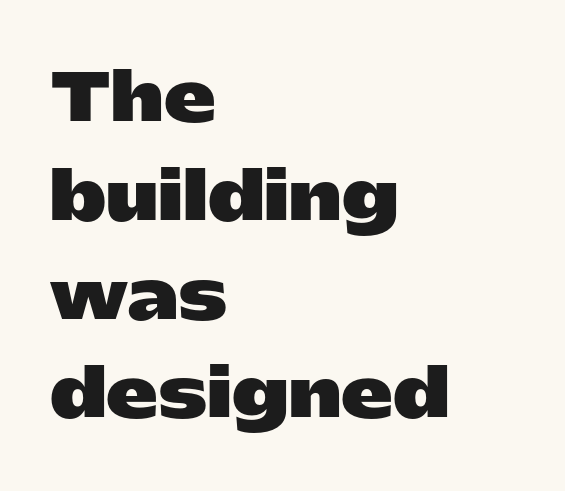
Q: Is the text bold? A: Yes.
Q: Is the text italic (slanted)? A: No, it is upright.
Q: Is the typeface a serif or a sans-serif typeface? A: Sans-serif.
Q: Is the text underlined? A: No.
Q: How is the paragraph aligned? A: Left-aligned.
Q: Is the spacing between letters normal or unusually wide? A: Normal.
Q: Is the spacing between lines tight, normal or loose? A: Normal.
Q: Width (condensed, normal, or wide)? A: Wide.
Q: Stroke contrast? A: Low.
Q: x-height? A: Medium.
Q: Monospaced? A: No.
